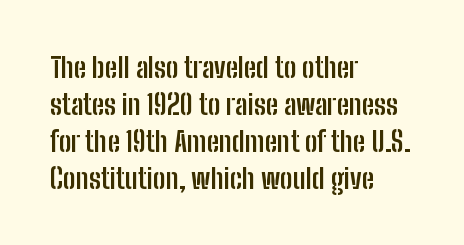
Standard letterfit; no display-style spreading of the glyphs. Does the lettering tilt? It doesn't — this is upright. Normally led — the rows are evenly, conventionally spaced. The zone under the glyphs is completely vacant. You can tell from the bare stems that sans-serif type was used. Weight check: bold — yes, fully.
